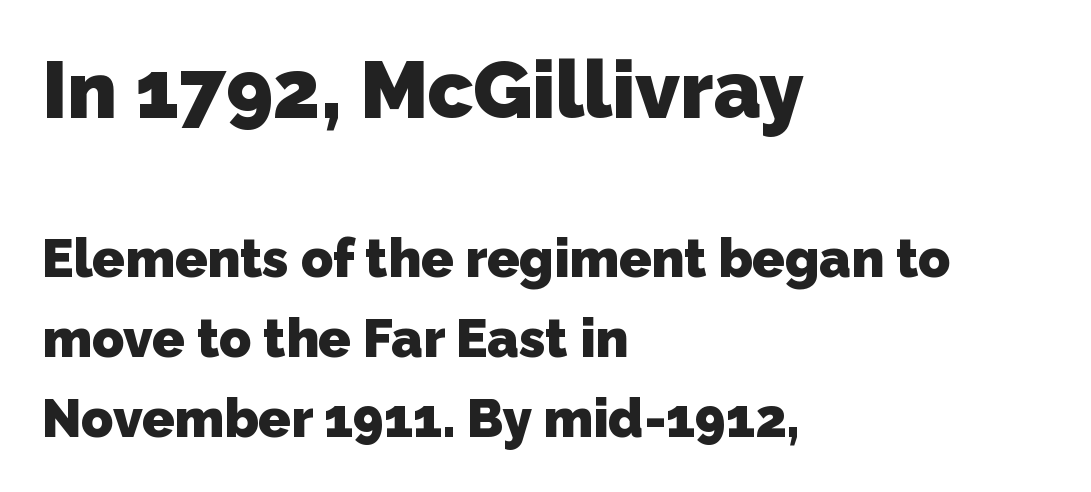
The image shows 80 px heavy sans-serif type; set left-aligned, normal line spacing (1.51x), normal letter spacing, not underlined; the first (top) block is 1.51x larger; low stroke contrast and a medium x-height.
